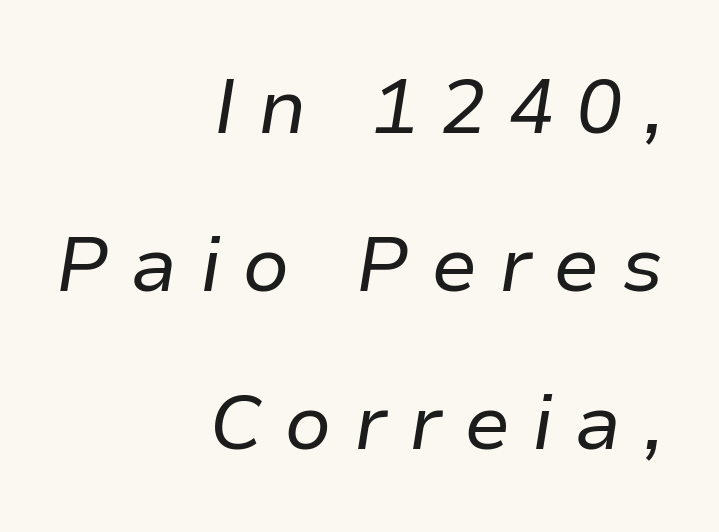
The image shows 77 px regular-weight type, italic (leaning right); set right-aligned, loose line spacing (2.05x), unusually wide letter spacing (+0.28 em), not underlined; low stroke contrast and a medium x-height.
